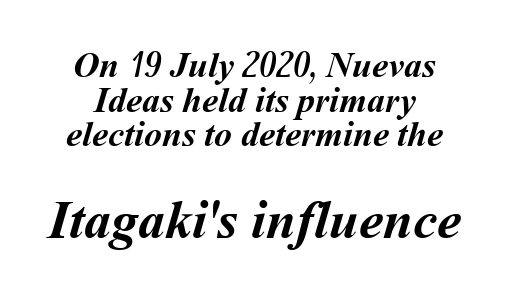
Q: Is the text bold? A: Yes.
Q: Is the text underlined? A: No.
Q: Is the spacing between letters normal or unusually wide? A: Normal.
Q: Is the spacing between lines tight, normal or loose? A: Tight.
Q: Which block of text is set in a larger size, the first (top) or the second (bottom)? A: The second (bottom) one.
Q: Width (condensed, normal, or wide)? A: Normal.
Q: Stroke contrast? A: Medium.
Q: x-height? A: Medium.
Q: Monospaced? A: No.
